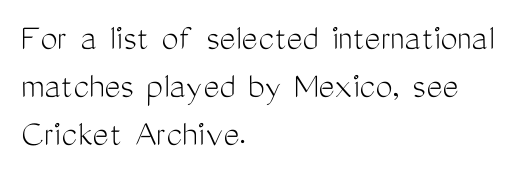
{"serif": "no", "italic": "no", "bold": "no", "weight": "light", "width": "condensed", "stroke_contrast": "medium", "x_height": "medium", "monospaced": "no", "underline": "no", "align": "left", "line_spacing": "normal", "line_spacing_ratio": 1.26, "letter_spacing": "normal", "letter_spacing_em": 0.0, "glyph_px": 38}
